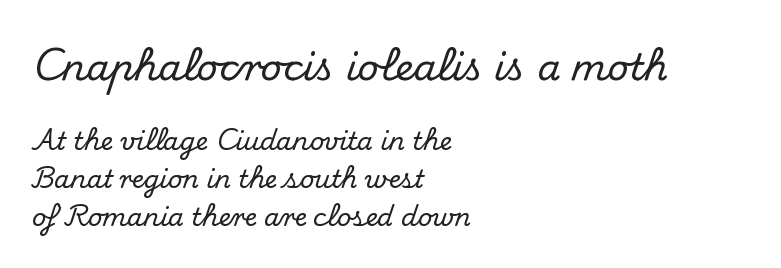
{"serif": "yes", "width": "normal", "stroke_contrast": "medium", "x_height": "small", "monospaced": "no", "underline": "no", "align": "left", "line_spacing": "normal", "line_spacing_ratio": 1.52, "letter_spacing": "normal", "letter_spacing_em": 0.0, "larger_block": "first", "size_ratio": 1.48, "glyph_px": 37}
